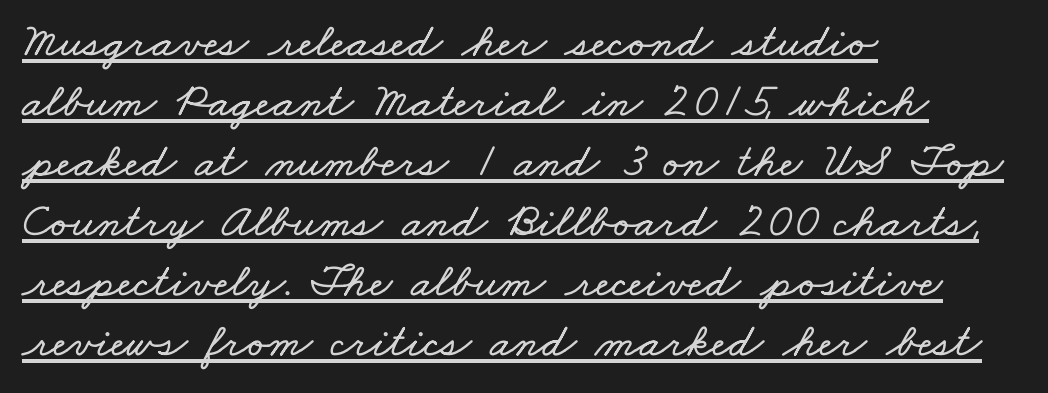
Q: Is the text underlined? A: Yes.
Q: How is the paragraph aligned? A: Left-aligned.
Q: Is the spacing between letters normal or unusually wide? A: Normal.
Q: Is the spacing between lines tight, normal or loose? A: Normal.
Q: Width (condensed, normal, or wide)? A: Wide.
Q: Stroke contrast? A: Low.
Q: x-height? A: Small.
Q: Monospaced? A: No.
